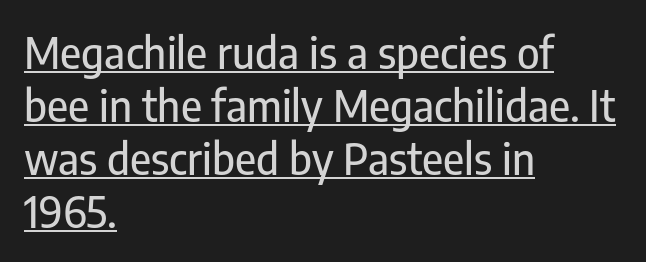
Q: Is the text italic (slanted)? A: No, it is upright.
Q: Is the typeface a serif or a sans-serif typeface? A: Sans-serif.
Q: Is the text underlined? A: Yes.
Q: How is the paragraph aligned? A: Left-aligned.
Q: Is the spacing between letters normal or unusually wide? A: Normal.
Q: Width (condensed, normal, or wide)? A: Condensed.
Q: Stroke contrast? A: Low.
Q: x-height? A: Medium.
Q: Monospaced? A: No.
